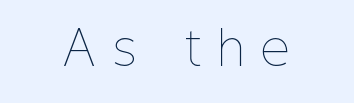
Q: Is the text bold? A: No.
Q: Is the text italic (slanted)? A: No, it is upright.
Q: Is the text underlined? A: No.
Q: Is the spacing between letters normal or unusually wide? A: Unusually wide.
Q: Width (condensed, normal, or wide)? A: Condensed.
Q: Stroke contrast? A: Low.
Q: x-height? A: Medium.
Q: Monospaced? A: No.
